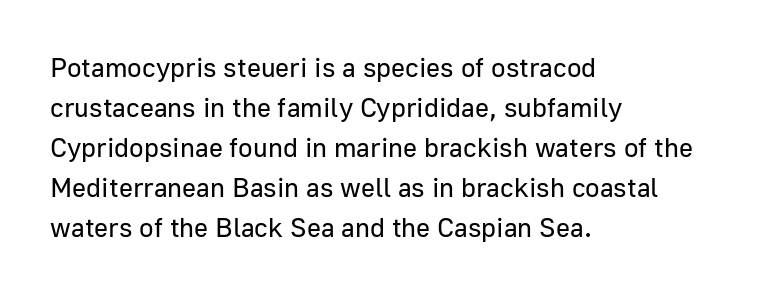
{"italic": "no", "bold": "no", "underline": "no", "align": "left", "line_spacing": "normal", "line_spacing_ratio": 1.48, "letter_spacing": "normal", "letter_spacing_em": 0.0, "glyph_px": 27}
